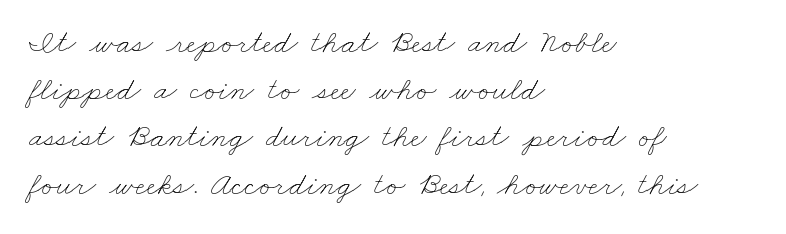
Q: Is the text bold? A: No.
Q: Is the text underlined? A: No.
Q: How is the paragraph aligned? A: Left-aligned.
Q: Is the spacing between letters normal or unusually wide? A: Normal.
Q: Is the spacing between lines tight, normal or loose? A: Normal.
Q: Width (condensed, normal, or wide)? A: Wide.
Q: Stroke contrast? A: Low.
Q: x-height? A: Small.
Q: Monospaced? A: No.
